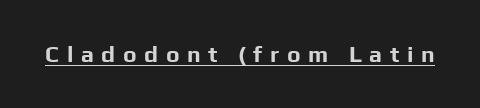
Q: Is the text bold? A: Yes.
Q: Is the text italic (slanted)? A: No, it is upright.
Q: Is the text underlined? A: Yes.
Q: Is the spacing between letters normal or unusually wide? A: Unusually wide.
